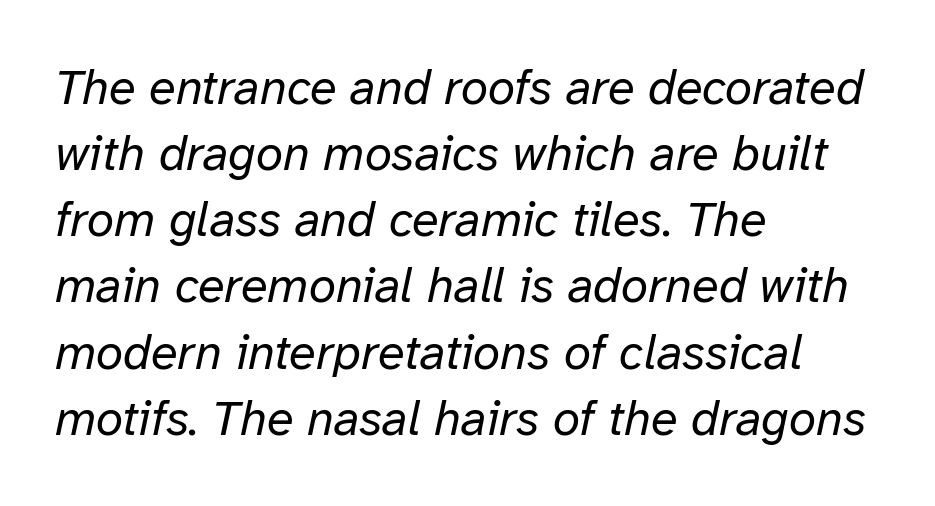
The lettering tilts uniformly, giving the passage an italic look. Do the characters align in a grid? No, the font is proportional. The words here are not underlined. The strokes carry an ordinary text weight at most.
